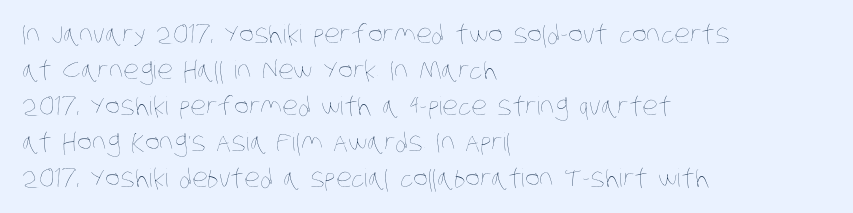
Evenly set lines give the paragraph a standard silhouette. Stems and bowls with no extra thickness — not bold. Line beginnings align vertically; line endings do not. This rendering features lettering with no underline. Words appear dense and cohesive because spacing is normal.
